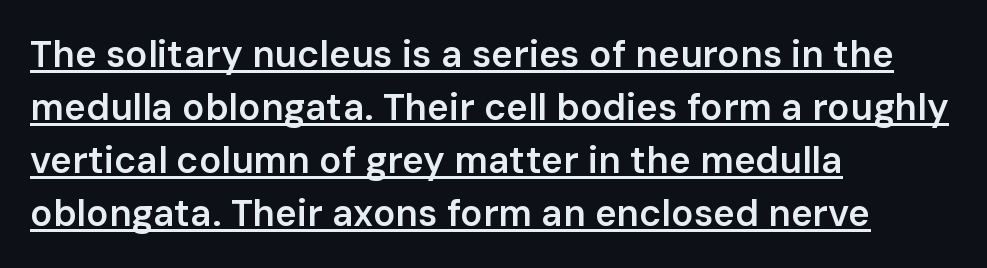
The image shows 37 px semibold sans-serif type, upright; set left-aligned, normal line spacing (1.43x), normal letter spacing, underlined; low stroke contrast and a medium x-height.
